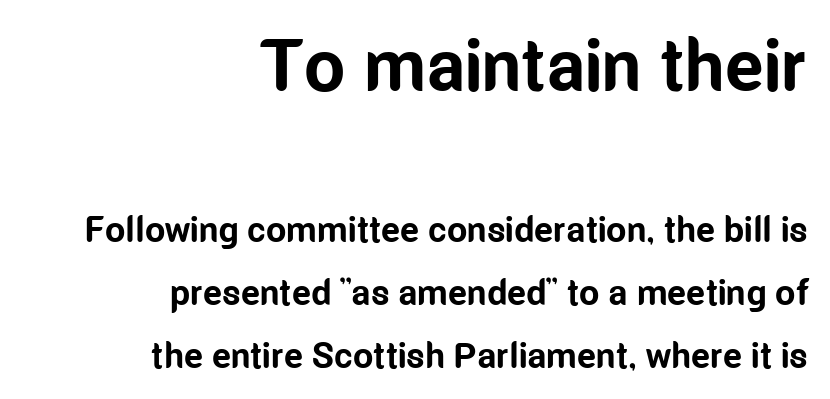
The image shows 73 px bold, condensed sans-serif type, upright; set right-aligned, line spacing 1.74x, normal letter spacing, not underlined; the first (top) block is 2.03x larger; low stroke contrast and a medium x-height.
